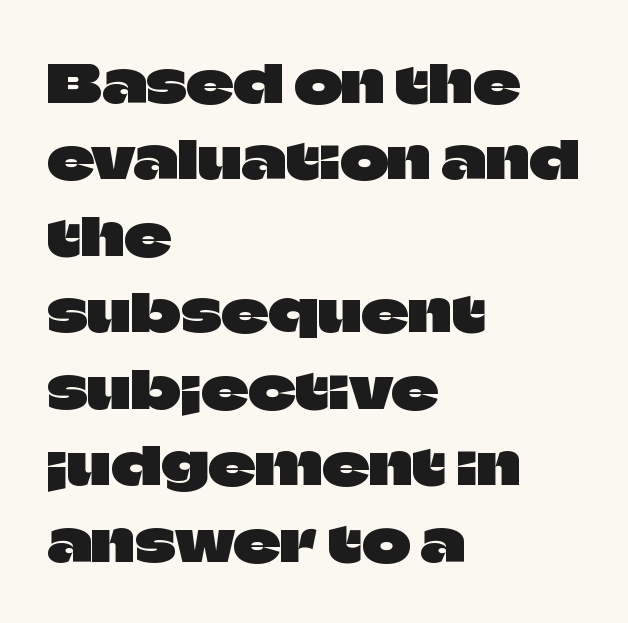
{"serif": "no", "italic": "no", "width": "normal", "stroke_contrast": "low", "x_height": "large", "monospaced": "no", "underline": "no", "align": "left", "line_spacing": "normal", "line_spacing_ratio": 1.47, "letter_spacing": "normal", "letter_spacing_em": 0.0, "glyph_px": 52}
